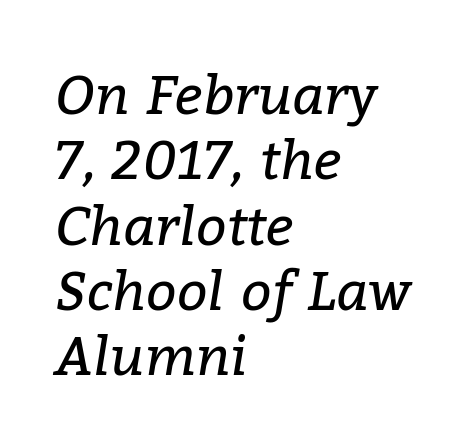
Q: Is the text bold? A: No.
Q: Is the text italic (slanted)? A: Yes, it leans right by about 9 degrees.
Q: Is the typeface a serif or a sans-serif typeface? A: Serif.
Q: Is the text underlined? A: No.
Q: How is the paragraph aligned? A: Left-aligned.
Q: Is the spacing between letters normal or unusually wide? A: Normal.
Q: Width (condensed, normal, or wide)? A: Normal.
Q: Stroke contrast? A: Low.
Q: x-height? A: Medium.
Q: Monospaced? A: No.
